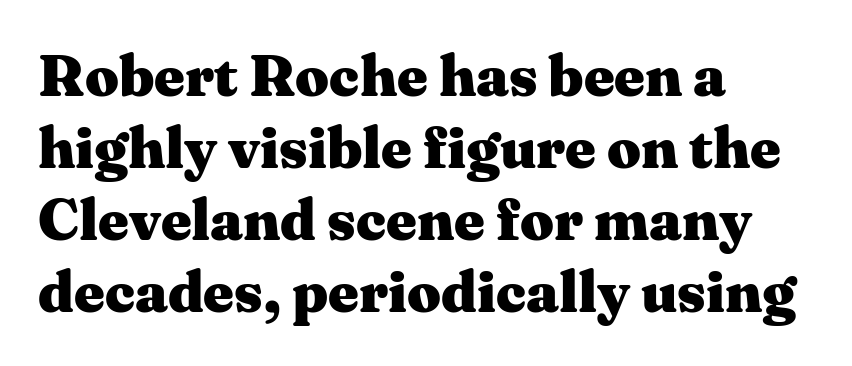
The image shows 59 px heavy, wide serif type, upright; set left-aligned, line spacing 1.22x, normal letter spacing, not underlined; medium stroke contrast and a medium x-height.
